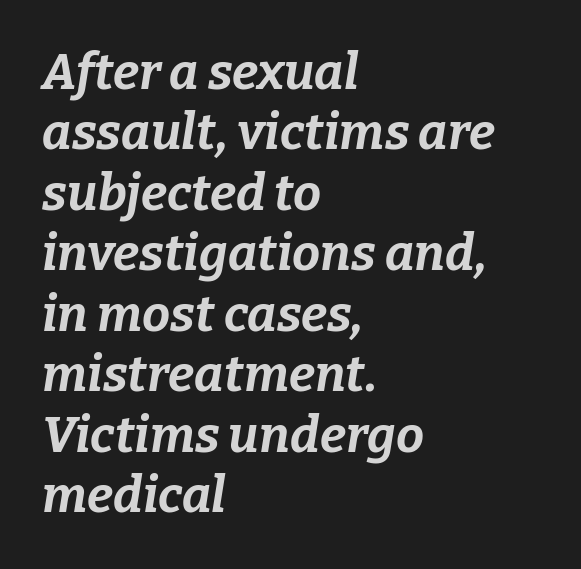
Q: Is the text bold? A: Yes.
Q: Is the text italic (slanted)? A: Yes, it leans right by about 9 degrees.
Q: Is the text underlined? A: No.
Q: How is the paragraph aligned? A: Left-aligned.
Q: Is the spacing between letters normal or unusually wide? A: Normal.
Q: Width (condensed, normal, or wide)? A: Normal.
Q: Stroke contrast? A: Low.
Q: x-height? A: Medium.
Q: Monospaced? A: No.
